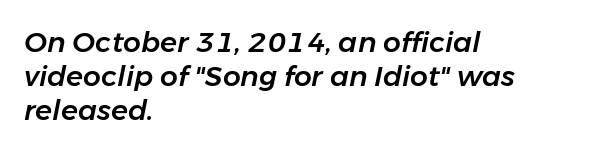
The image shows 28 px text type, italic (leaning right); set left-aligned, line spacing 1.22x, normal letter spacing, not underlined; low stroke contrast and a medium x-height.
